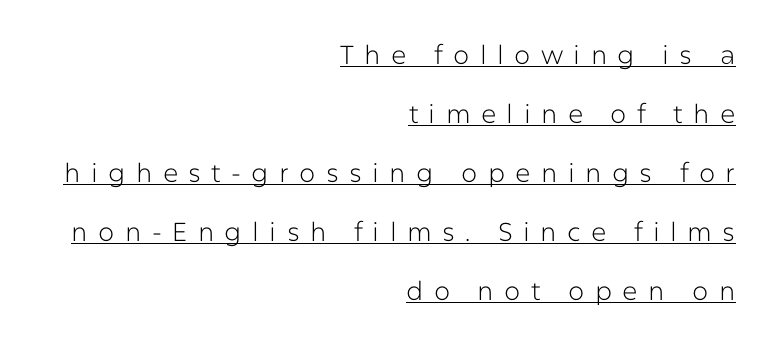
These lines stand farther apart than default settings would place them. You can see a thin bar hugging the bottom of the glyphs. Heaviness? Minimal to ordinary, like unemphasized prose. These lines are set flush right with a ragged left edge.
